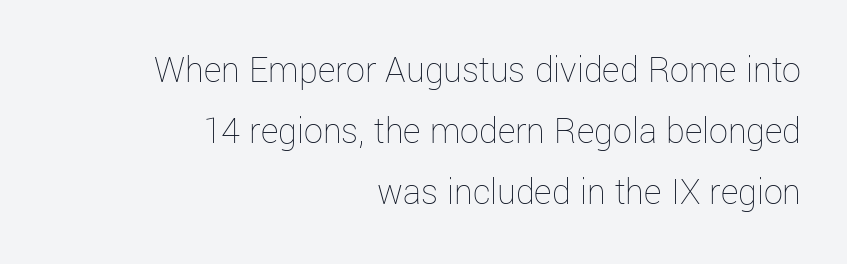
Q: Is the text bold? A: No.
Q: Is the text italic (slanted)? A: No, it is upright.
Q: Is the text underlined? A: No.
Q: How is the paragraph aligned? A: Right-aligned.
Q: Is the spacing between letters normal or unusually wide? A: Normal.
Q: Is the spacing between lines tight, normal or loose? A: Normal.
Q: Width (condensed, normal, or wide)? A: Normal.
Q: Stroke contrast? A: Low.
Q: x-height? A: Medium.
Q: Monospaced? A: No.
